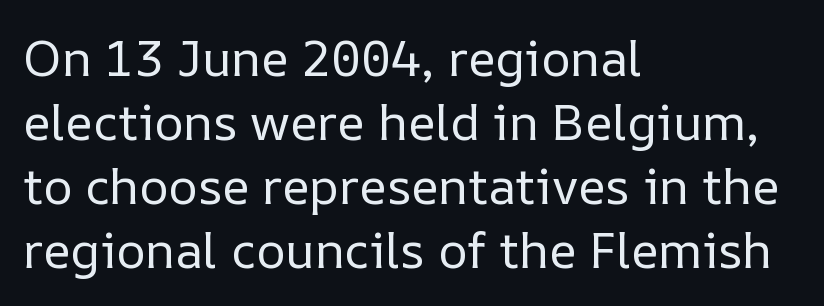
The image shows 50 px regular-weight type, upright; set left-aligned, normal line spacing (1.28x), normal letter spacing, not underlined; low stroke contrast and a medium x-height.
